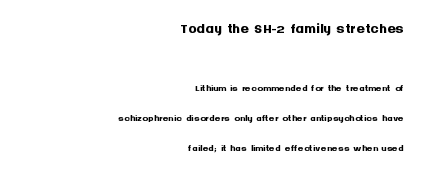
The image shows 21 px bold type, upright; set right-aligned, loose line spacing (2.14x), normal letter spacing, not underlined; the first (top) block is 1.5x larger.
